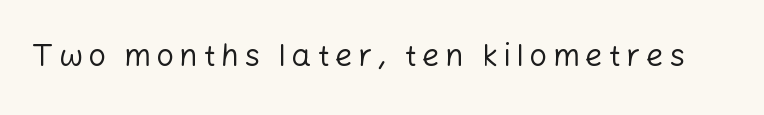
The type family on display is of the sans-serif kind. The string is rendered with underlining switched off. Varying glyph widths throughout — classic text-font behaviour. The cut favours lightness, reaching ordinary text weight at its darkest.
